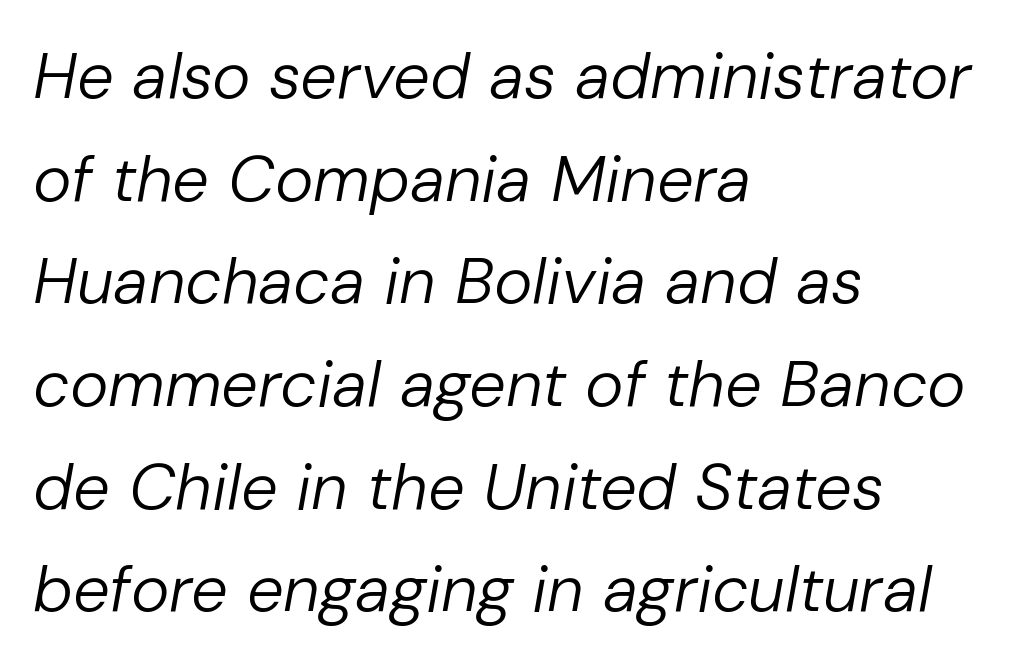
Would a proofreader flag this as italicized? Yes. The rows are spaced the way most documents space them. Notice how the passage keeps a crisp vertical edge on the left only. The tracking reads as untouched default to a designer's eye. Honestly, there is no underline to notice here at all. The cut favours lightness, reaching ordinary text weight at its darkest.
